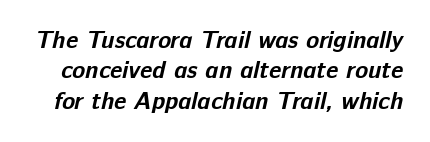
The image shows 24 px bold type; set normal line spacing (1.27x), normal letter spacing, not underlined.
